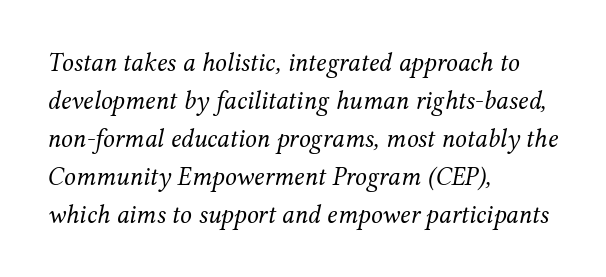
The area under the type is left untouched. The setting favours the left margin, as ordinary paragraphs usually do. Unbolded letterforms with no extra heft. The leading is moderate, giving the passage an even texture.
